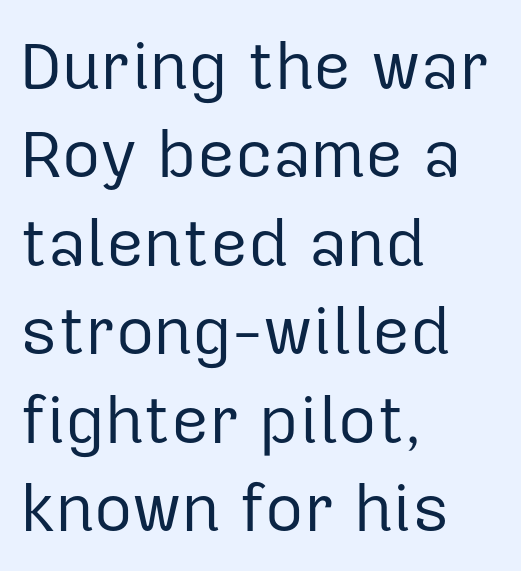
The paragraph shown leans on its left margin. Anything drawn beneath the words? Only blank space. Do the letters lean? They stand straight. Bold? No — there's no thickening of the strokes. Leading: standard.
